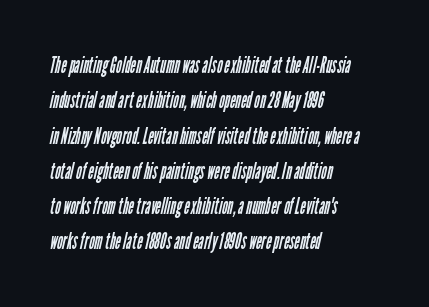
Decoration check: the copy has no underline. Words appear dense and cohesive because spacing is normal. Evenly set lines give the paragraph a standard silhouette. Is the block centered? No — it sits flush against the left margin.
